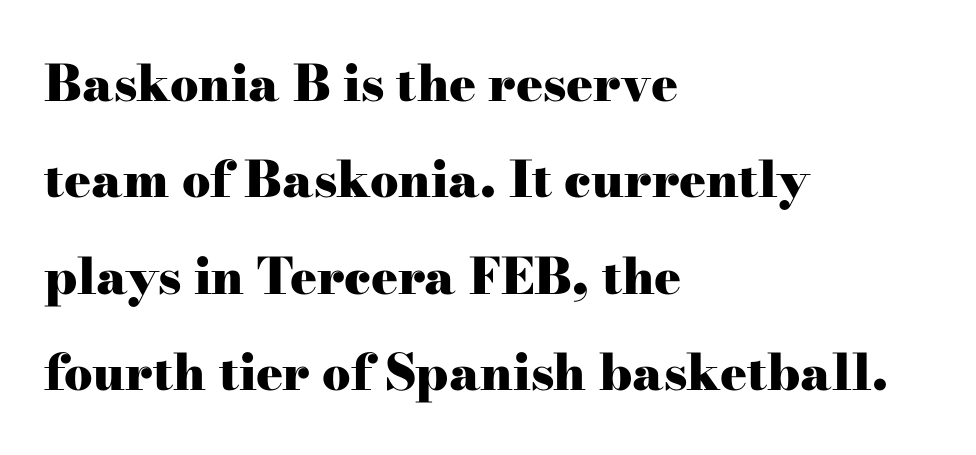
{"serif": "yes", "italic": "no", "bold": "yes", "weight": "heavy", "width": "wide", "stroke_contrast": "high", "x_height": "small", "monospaced": "no", "underline": "no", "align": "left", "line_spacing": "loose", "line_spacing_ratio": 1.93, "letter_spacing": "normal", "letter_spacing_em": 0.0, "glyph_px": 50}
